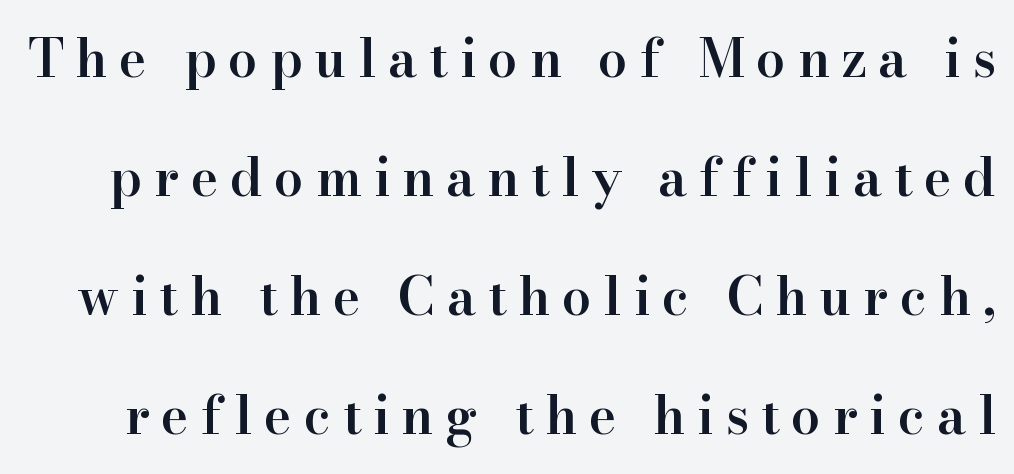
Unlike italic type, these characters show no tilt at all. Descender tails drop into unmarked territory. Is this a fixed-width face? No — the glyphs have proportional, varying widths. Does the type have serifs? Yes, each stem ends in a small foot. A typesetter would call this heavily tracked-out type.
